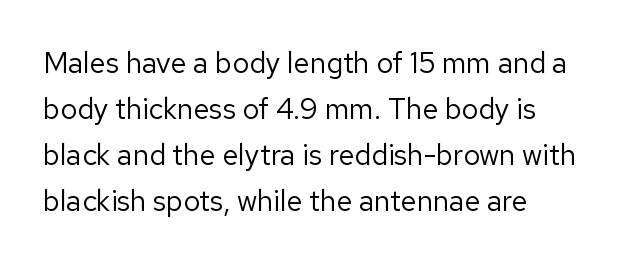
{"serif": "no", "italic": "no", "bold": "no", "weight": "regular", "width": "normal", "stroke_contrast": "low", "x_height": "medium", "monospaced": "no", "underline": "no", "align": "left", "line_spacing": "normal", "line_spacing_ratio": 1.59, "letter_spacing": "normal", "letter_spacing_em": 0.0, "glyph_px": 29}
